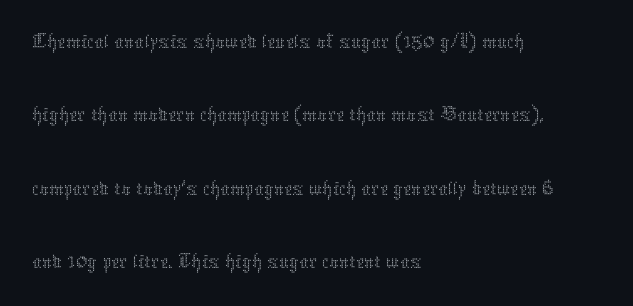
Q: Is the text bold? A: No.
Q: Is the text italic (slanted)? A: No, it is upright.
Q: Is the text underlined? A: No.
Q: How is the paragraph aligned? A: Left-aligned.
Q: Is the spacing between letters normal or unusually wide? A: Normal.
Q: Is the spacing between lines tight, normal or loose? A: Normal.
Q: Width (condensed, normal, or wide)? A: Normal.
Q: Stroke contrast? A: Medium.
Q: x-height? A: Medium.
Q: Monospaced? A: No.
